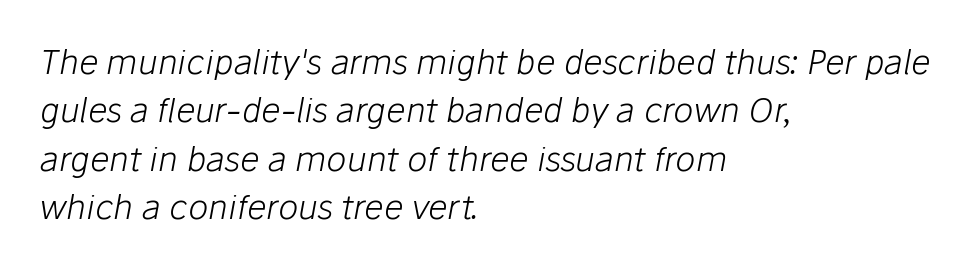
The typography opts for an oblique posture over an upright one. The rendering anchors every line to the left-hand side. Tracking here is standard; glyphs follow each other at the usual distance. Spacing verdict: proportional, widths tailored to each character. The designer left line spacing at the default. Any mark beneath the type? The region is blank.
